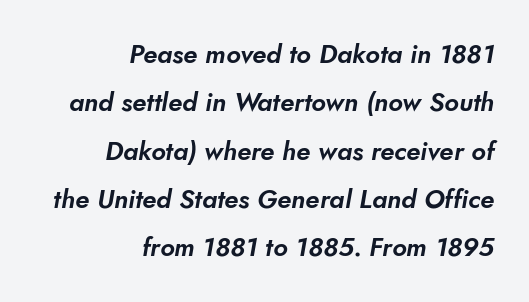
Q: Is the text underlined? A: No.
Q: How is the paragraph aligned? A: Right-aligned.
Q: Is the spacing between letters normal or unusually wide? A: Normal.
